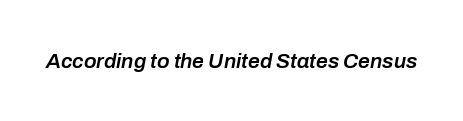
Q: Is the text bold? A: Semi-bold.
Q: Is the text italic (slanted)? A: Yes, it leans right by about 10 degrees.
Q: Is the text underlined? A: No.
Q: Is the spacing between letters normal or unusually wide? A: Normal.
